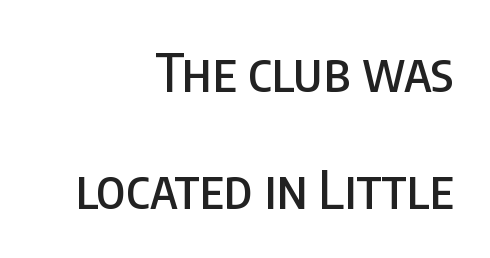
Q: Is the text italic (slanted)? A: No, it is upright.
Q: Is the typeface a serif or a sans-serif typeface? A: Sans-serif.
Q: Is the text underlined? A: No.
Q: How is the paragraph aligned? A: Right-aligned.
Q: Is the spacing between letters normal or unusually wide? A: Normal.
Q: Is the spacing between lines tight, normal or loose? A: Loose.
Q: Width (condensed, normal, or wide)? A: Condensed.
Q: Stroke contrast? A: Low.
Q: x-height? A: Large.
Q: Monospaced? A: No.
